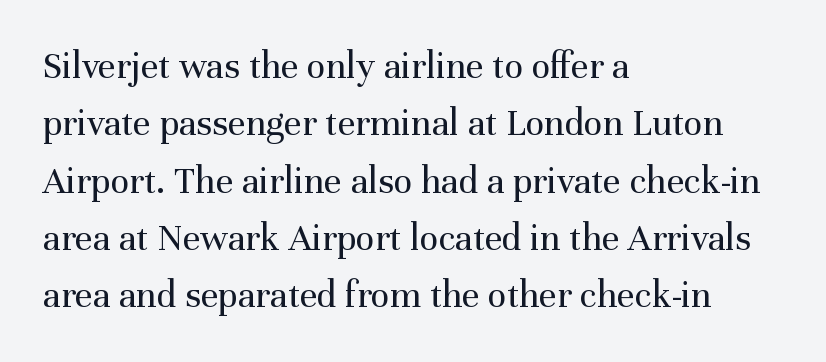
The image shows 39 px regular-weight serif type, upright; set left-aligned, normal line spacing (1.47x), normal letter spacing, not underlined; medium stroke contrast and a medium x-height.
